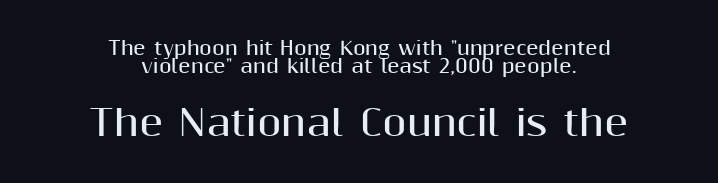
{"serif": "no", "italic": "no", "bold": "yes", "weight": "bold", "width": "normal", "stroke_contrast": "medium", "x_height": "medium", "monospaced": "no", "underline": "no", "align": "center", "line_spacing": "tight", "line_spacing_ratio": 1.0, "letter_spacing": "normal", "letter_spacing_em": 0.0, "larger_block": "second", "size_ratio": 1.94, "glyph_px": 35}
